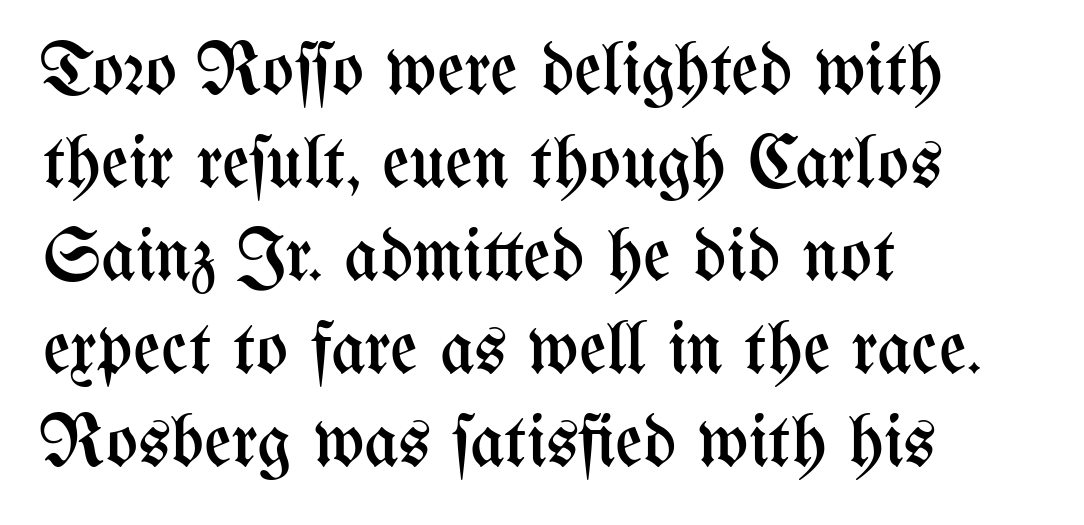
{"italic": "no", "bold": "no", "weight": "regular", "width": "condensed", "stroke_contrast": "medium", "x_height": "medium", "monospaced": "no", "underline": "no", "align": "left", "line_spacing_ratio": 1.24, "letter_spacing": "normal", "letter_spacing_em": 0.0, "glyph_px": 75}
